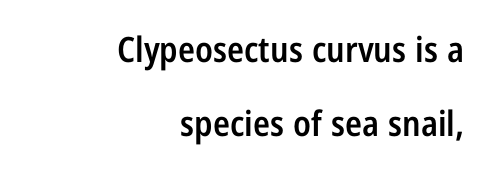
Strokes here are thickened, but only to semibold level. Character widths vary here, with narrow letters taking less room than wide ones. Glyph-to-glyph distance matches everyday printed text. Visually the block forms a straight wall on the right and a jagged coastline on the left.
